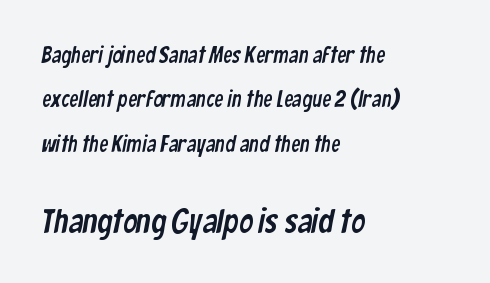
Q: Is the typeface a serif or a sans-serif typeface? A: Sans-serif.
Q: Is the text underlined? A: No.
Q: How is the paragraph aligned? A: Left-aligned.
Q: Is the spacing between letters normal or unusually wide? A: Normal.
Q: Is the spacing between lines tight, normal or loose? A: Loose.
Q: Which block of text is set in a larger size, the first (top) or the second (bottom)? A: The second (bottom) one.
Q: Width (condensed, normal, or wide)? A: Condensed.
Q: Stroke contrast? A: Low.
Q: x-height? A: Medium.
Q: Monospaced? A: No.
